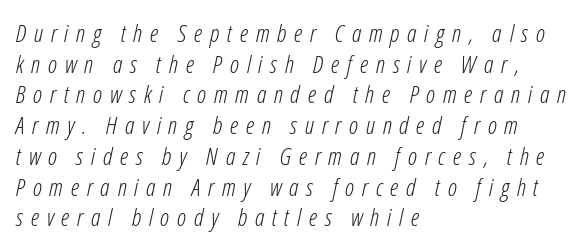
{"italic": "yes", "lean": "right", "slant_degrees": 12, "bold": "no", "underline": "no", "align": "left", "line_spacing": "normal", "line_spacing_ratio": 1.28, "letter_spacing": "wide", "letter_spacing_em": 0.32, "glyph_px": 24}
